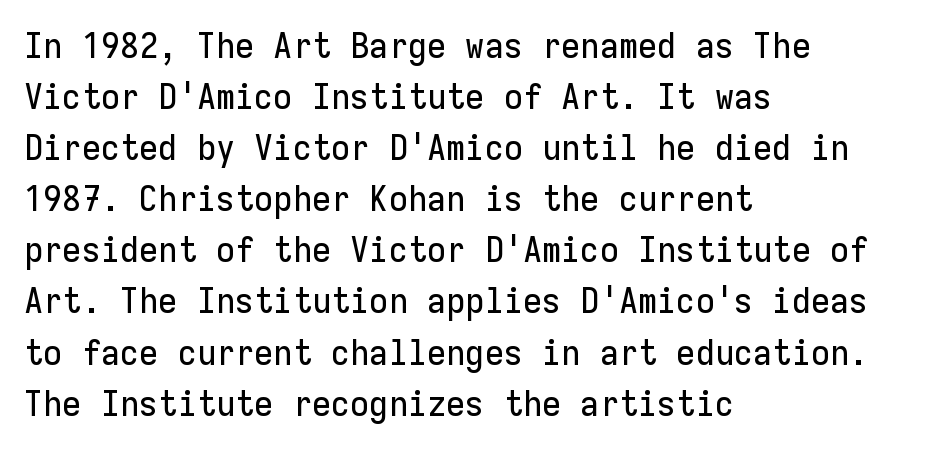
These lines keep a tight, regular rhythm from letter to letter. Do the characters align in a grid? Yes, the font is monospaced. Each new line begins a customary step beneath the previous one. This sample uses a sans-serif face. Is the block centered? No — it sits flush against the left margin.
